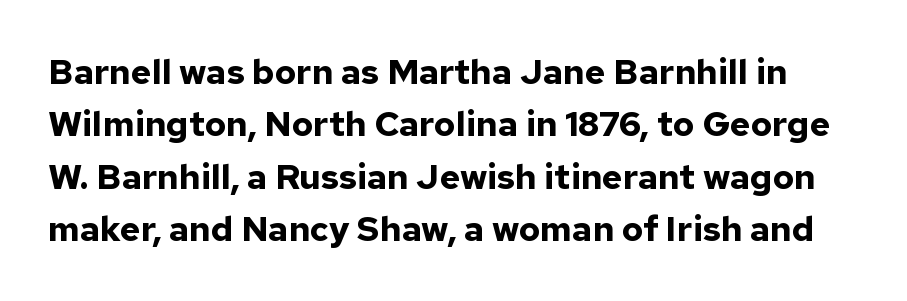
If you measured baseline to baseline, you'd find a middling distance. These words are printed bold, with thick strokes throughout. A roman cut, with each character standing at attention. The baseline area is clear. Here the glyphs are tracked normally, forming tight word shapes. Character widths vary here, with narrow letters taking less room than wide ones.
